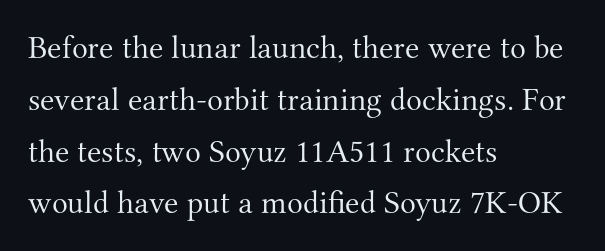
{"serif": "yes", "italic": "no", "bold": "no", "weight": "light", "width": "normal", "stroke_contrast": "medium", "x_height": "small", "monospaced": "no", "underline": "no", "align": "left", "line_spacing": "normal", "line_spacing_ratio": 1.57, "letter_spacing": "normal", "letter_spacing_em": 0.0, "glyph_px": 33}
